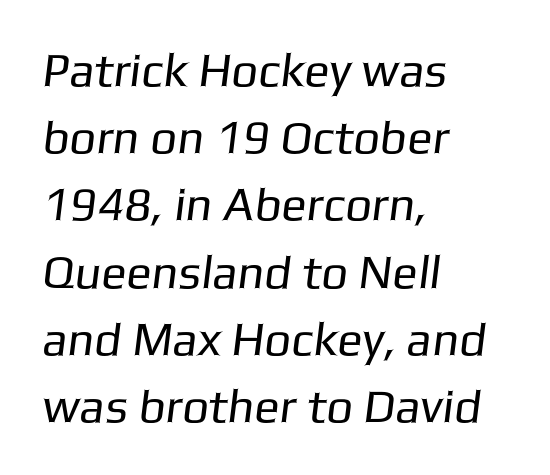
A typesetter would call this zero additional tracking. Proportional: the letters do not fall into vertical columns. A quiet, ordinary-to-light weight characterises the typeface. Just letters on the line, the space beneath them empty. No feet cap the strokes, marking this as sans-serif type. The rendering uses a moderate line-height, typical for paragraphs.
